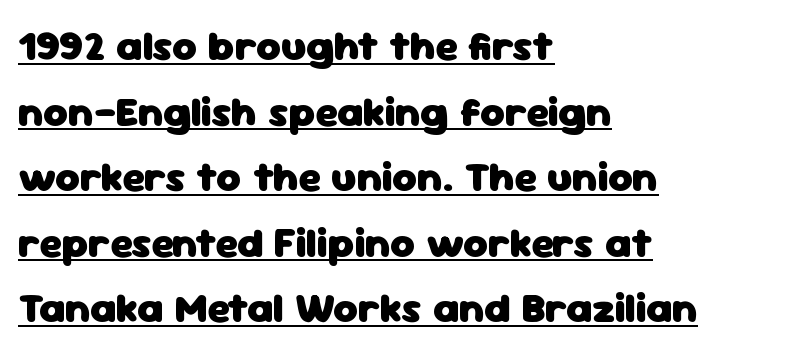
{"serif": "no", "italic": "no", "bold": "yes", "weight": "heavy", "width": "normal", "stroke_contrast": "low", "x_height": "medium", "monospaced": "no", "underline": "yes", "align": "left", "line_spacing": "normal", "line_spacing_ratio": 1.56, "letter_spacing": "normal", "letter_spacing_em": 0.0, "glyph_px": 42}
